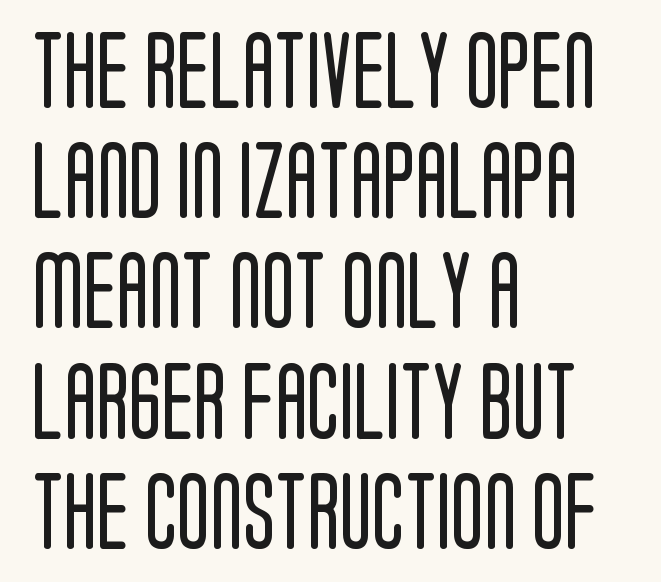
Is this a sans? Yes — the strokes have no serifs. Here the designer chose a conventional face with non-uniform glyph widths. Vertically, the passage feels balanced, rows spaced as you'd expect. Any mark beneath the type? The region is blank.
